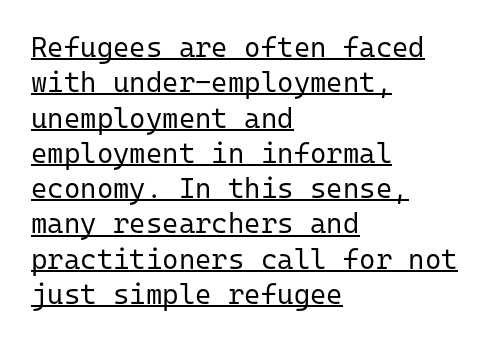
The image shows 28 px regular-weight sans-serif type, upright, monospaced; set left-aligned, normal line spacing (1.26x), normal letter spacing, underlined; low stroke contrast and a medium x-height.
